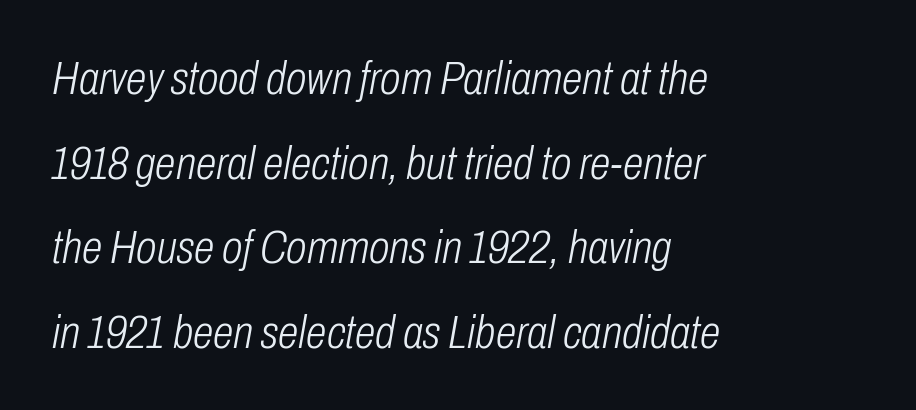
{"italic": "yes", "lean": "right", "slant_degrees": 10, "bold": "no", "weight": "light", "width": "condensed", "stroke_contrast": "low", "x_height": "medium", "monospaced": "no", "underline": "no", "align": "left", "line_spacing_ratio": 1.8, "letter_spacing": "normal", "letter_spacing_em": 0.0, "glyph_px": 47}
